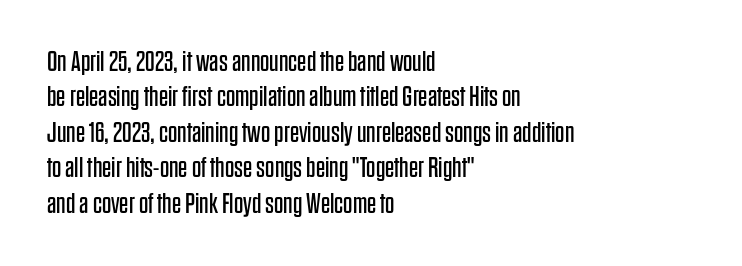
Looks like regular typesetting: each glyph gets only the width it needs. Which margin do the lines hug? The left one — the right edge is uneven. The characters are drawn with everyday or finer stroke widths. Anything drawn beneath the words? Only blank space.
